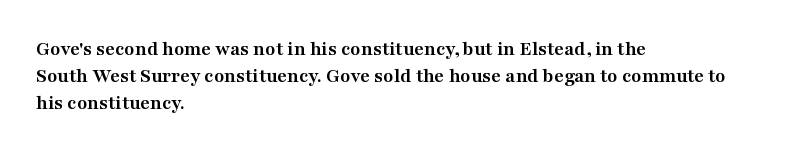
{"italic": "no", "bold": "yes", "underline": "no", "align": "left", "line_spacing": "normal", "line_spacing_ratio": 1.28, "letter_spacing": "normal", "letter_spacing_em": 0.0, "glyph_px": 21}
